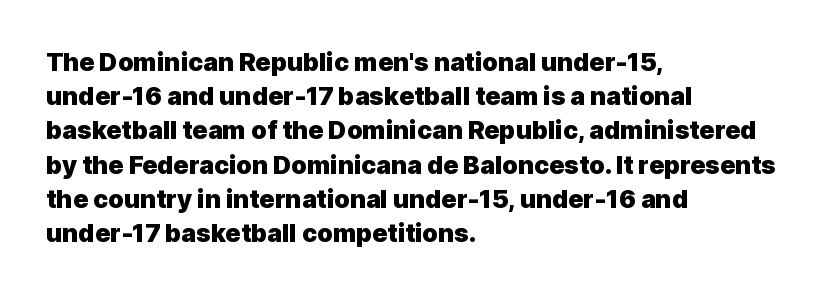
Q: Is the text bold? A: Yes.
Q: Is the text italic (slanted)? A: No, it is upright.
Q: Is the text underlined? A: No.
Q: How is the paragraph aligned? A: Left-aligned.
Q: Is the spacing between letters normal or unusually wide? A: Normal.
Q: Is the spacing between lines tight, normal or loose? A: Normal.
